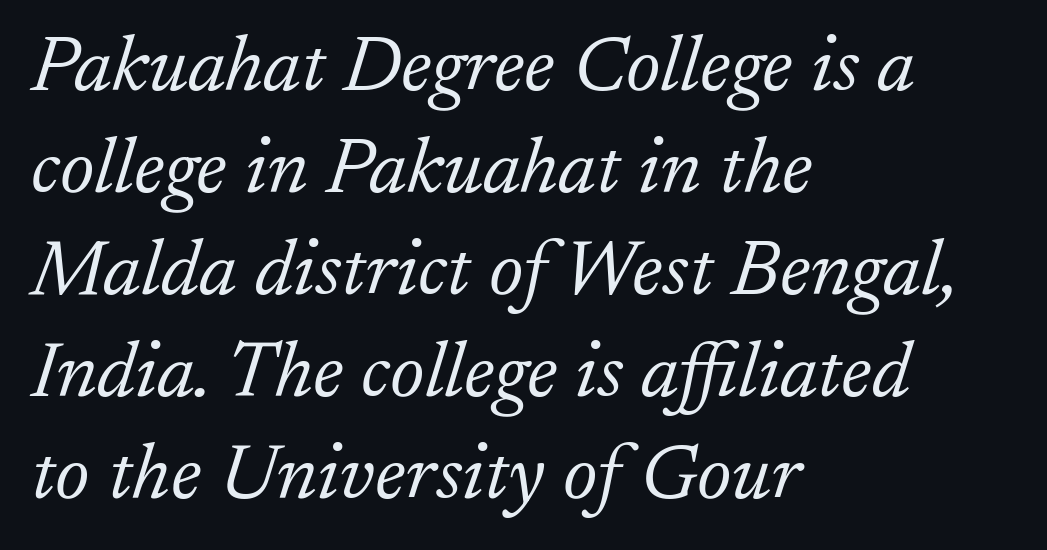
Q: Is the text bold? A: No.
Q: Is the text italic (slanted)? A: Yes, it leans right by about 17 degrees.
Q: Is the typeface a serif or a sans-serif typeface? A: Serif.
Q: Is the text underlined? A: No.
Q: How is the paragraph aligned? A: Left-aligned.
Q: Is the spacing between letters normal or unusually wide? A: Normal.
Q: Is the spacing between lines tight, normal or loose? A: Normal.
Q: Width (condensed, normal, or wide)? A: Normal.
Q: Stroke contrast? A: Low.
Q: x-height? A: Small.
Q: Monospaced? A: No.
